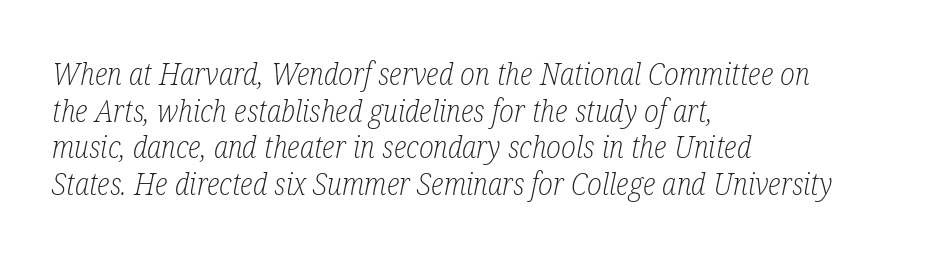
Q: Is the text bold? A: No.
Q: Is the text italic (slanted)? A: Yes, it leans right by about 12 degrees.
Q: Is the typeface a serif or a sans-serif typeface? A: Serif.
Q: Is the text underlined? A: No.
Q: How is the paragraph aligned? A: Left-aligned.
Q: Is the spacing between letters normal or unusually wide? A: Normal.
Q: Width (condensed, normal, or wide)? A: Condensed.
Q: Stroke contrast? A: Low.
Q: x-height? A: Medium.
Q: Monospaced? A: No.
